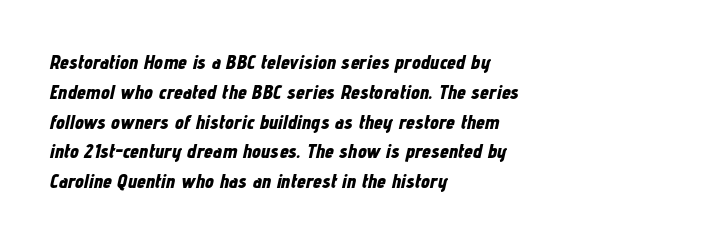
The image shows 20 px bold type, italic (leaning right); set left-aligned, normal line spacing (1.49x), normal letter spacing, not underlined.
